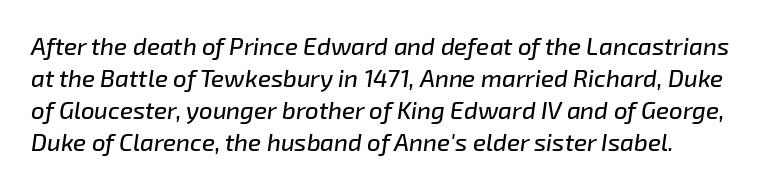
{"italic": "yes", "lean": "right", "slant_degrees": 8, "underline": "no", "line_spacing": "normal", "line_spacing_ratio": 1.33, "letter_spacing": "normal", "letter_spacing_em": 0.0, "glyph_px": 24}
